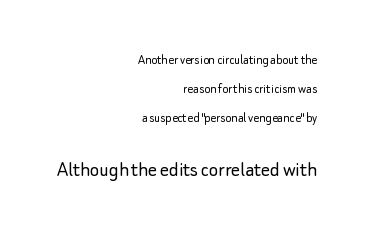
Q: Is the text bold? A: No.
Q: Is the text italic (slanted)? A: No, it is upright.
Q: Is the text underlined? A: No.
Q: How is the paragraph aligned? A: Right-aligned.
Q: Is the spacing between letters normal or unusually wide? A: Normal.
Q: Is the spacing between lines tight, normal or loose? A: Loose.
Q: Which block of text is set in a larger size, the first (top) or the second (bottom)? A: The second (bottom) one.
